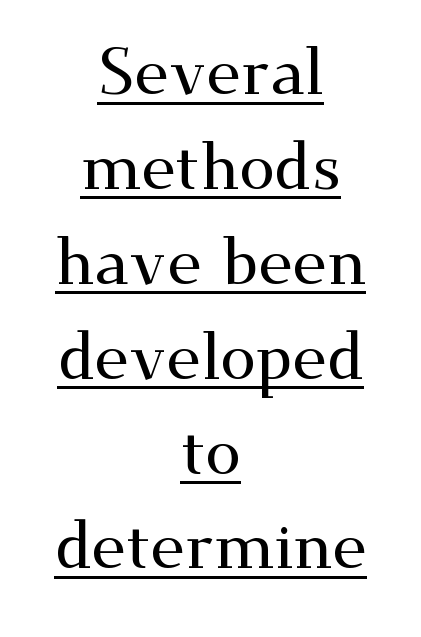
{"serif": "yes", "italic": "no", "width": "wide", "stroke_contrast": "medium", "x_height": "small", "monospaced": "no", "underline": "yes", "align": "center", "line_spacing": "normal", "line_spacing_ratio": 1.46, "letter_spacing": "normal", "letter_spacing_em": 0.0, "glyph_px": 65}
